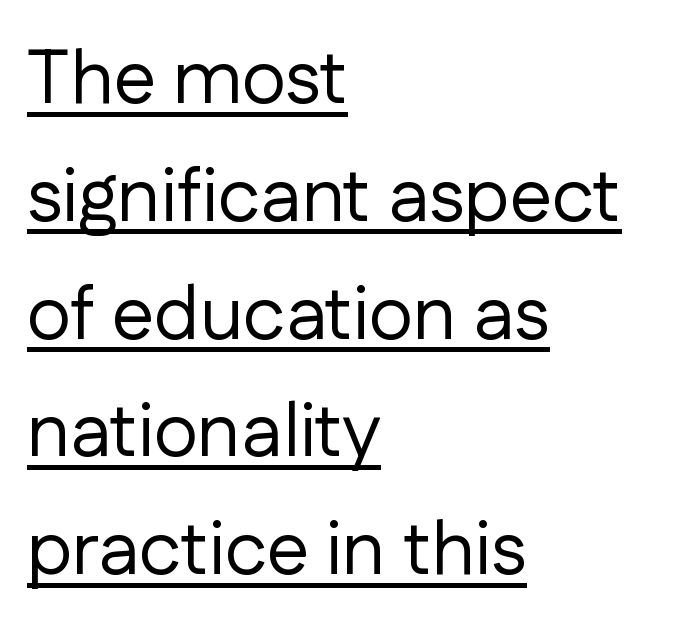
Rendered with straight, roman letterforms. The ragged edge is on the right, which tells us the setting is flush left. These lines keep a tight, regular rhythm from letter to letter. You can see a thin bar hugging the bottom of the glyphs. The font family rendered here belongs to the sans-serif group. Reading down the column, the eye jumps a familiar distance to each next line.
